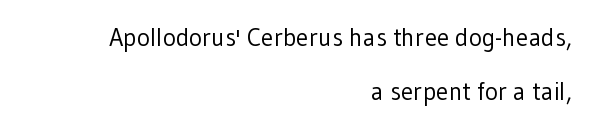
The image shows 25 px text type, upright; set right-aligned, loose line spacing (2.16x), normal letter spacing, not underlined.
